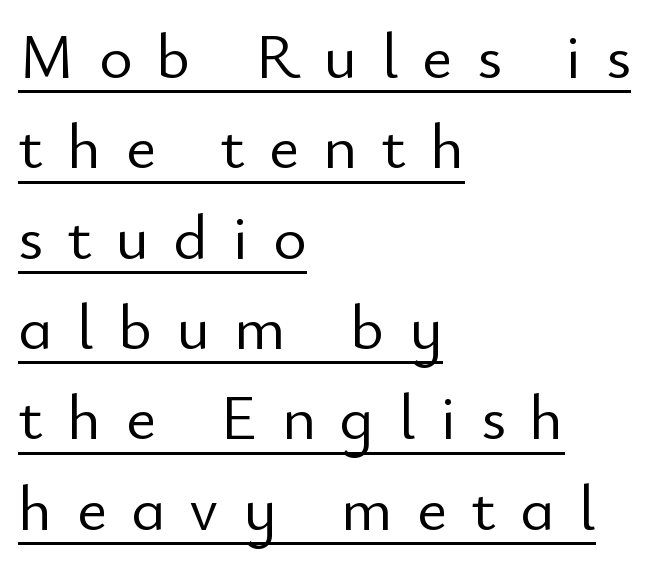
The image shows 65 px light sans-serif type, upright; set left-aligned, normal line spacing (1.39x), unusually wide letter spacing (+0.37 em), underlined; low stroke contrast and a small x-height.
